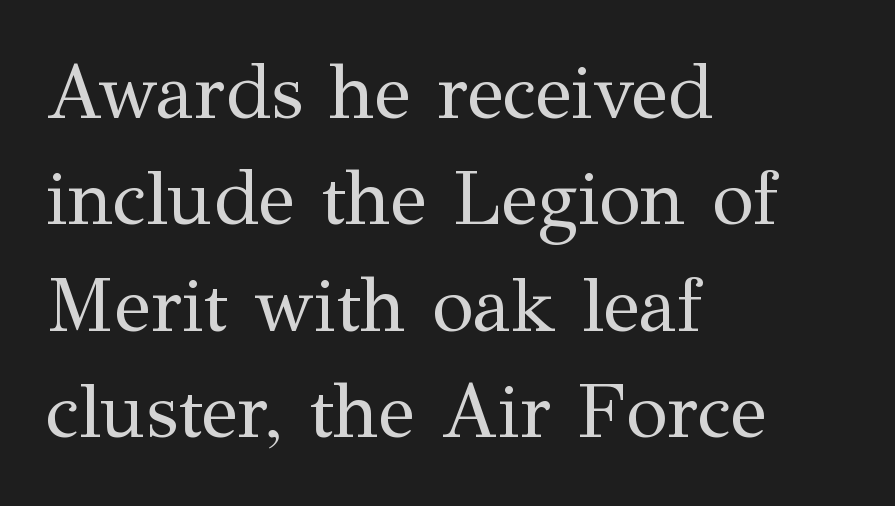
The weight would be labelled regular, book, light, or lighter still. Compared with typical paragraphs, the rows here are spaced about the same. You could call the tracking neutral — neither tight nor loose. Bare-footed words on every line.
